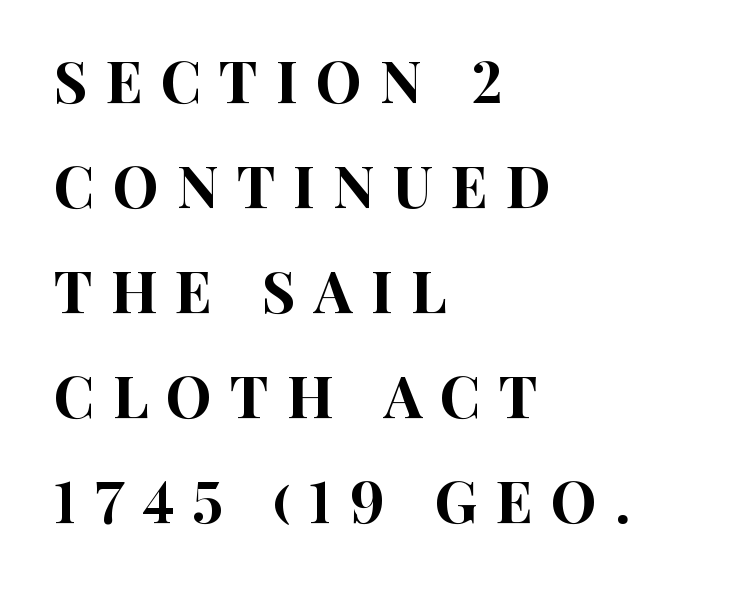
The image shows 58 px condensed sans-serif type, upright; set left-aligned, line spacing 1.81x, unusually wide letter spacing (+0.31 em), not underlined; high stroke contrast and a large x-height.
